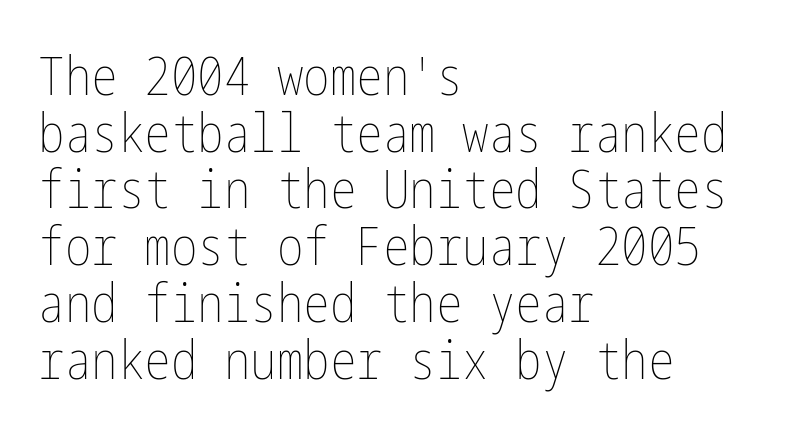
Q: Is the text bold? A: No.
Q: Is the text italic (slanted)? A: No, it is upright.
Q: Is the text underlined? A: No.
Q: How is the paragraph aligned? A: Left-aligned.
Q: Is the spacing between letters normal or unusually wide? A: Normal.
Q: Is the spacing between lines tight, normal or loose? A: Tight.
Q: Width (condensed, normal, or wide)? A: Condensed.
Q: Stroke contrast? A: Low.
Q: x-height? A: Medium.
